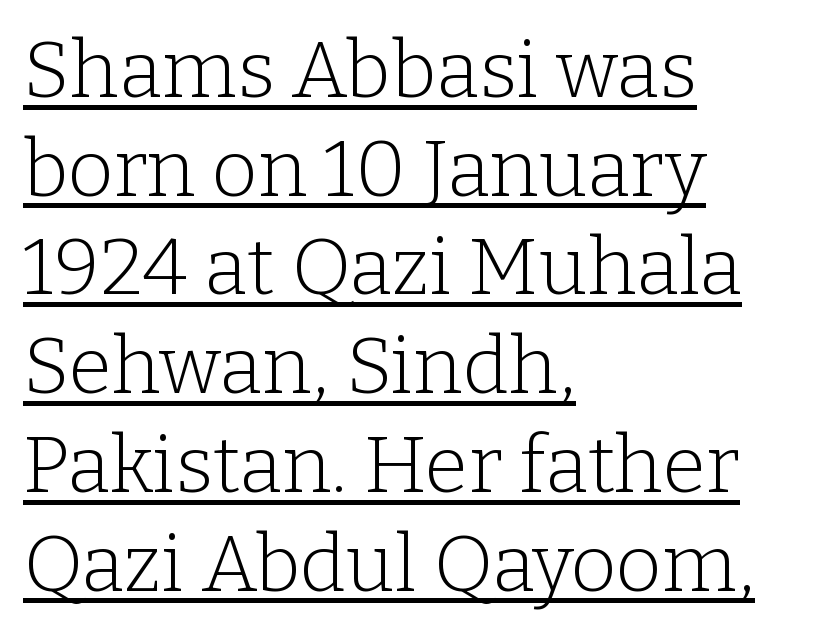
The rows are spaced the way most documents space them. Spacing verdict: proportional, widths tailored to each character. The rendered words wear a rule along their underside. This sample uses plain, unmodified letter spacing. Reading down the block, your eye returns to a fixed left position each line.
